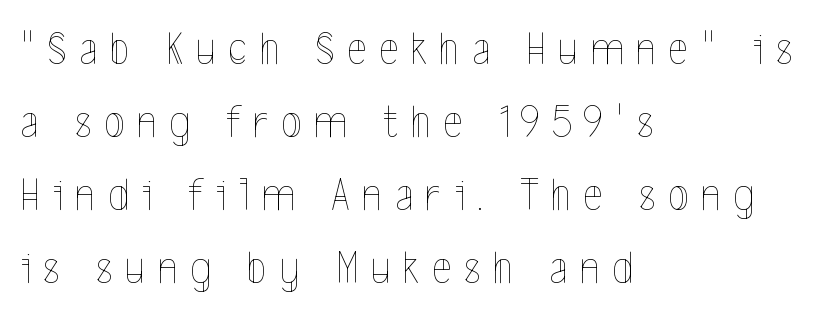
Q: Is the text bold? A: No.
Q: Is the text italic (slanted)? A: No, it is upright.
Q: Is the text underlined? A: No.
Q: How is the paragraph aligned? A: Left-aligned.
Q: Is the spacing between letters normal or unusually wide? A: Unusually wide.
Q: Is the spacing between lines tight, normal or loose? A: Normal.
Q: Width (condensed, normal, or wide)? A: Condensed.
Q: x-height? A: Medium.
Q: Monospaced? A: No.
